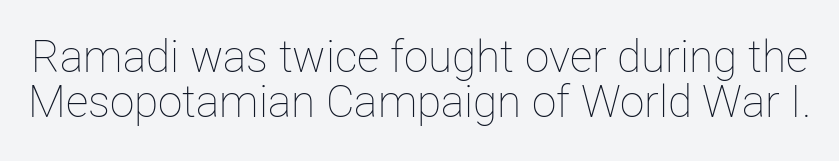
The image shows 44 px thin type, upright; set tight line spacing (1.02x), normal letter spacing, not underlined; low stroke contrast and a medium x-height.
